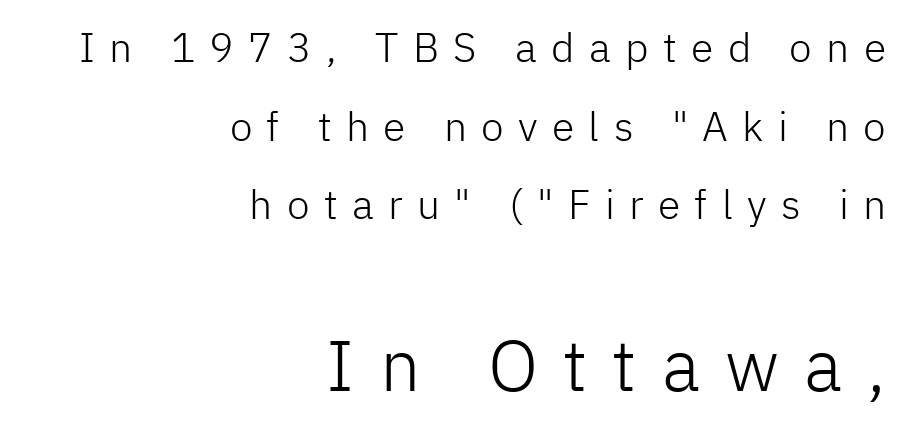
{"serif": "no", "italic": "no", "bold": "no", "weight": "light", "width": "normal", "stroke_contrast": "low", "x_height": "medium", "monospaced": "no", "underline": "no", "align": "right", "line_spacing": "loose", "line_spacing_ratio": 1.92, "letter_spacing": "wide", "letter_spacing_em": 0.35, "larger_block": "second", "size_ratio": 1.76, "glyph_px": 72}
